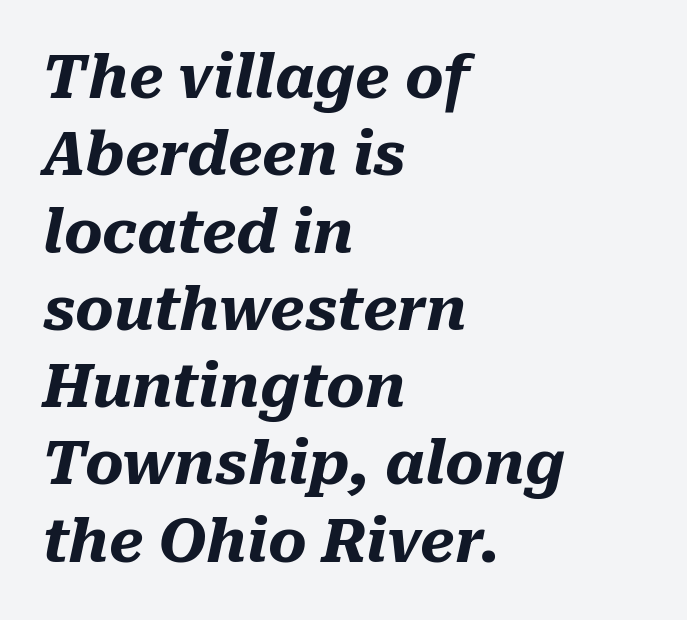
The rows are spaced the way most documents space them. The passage shown leans; its letterforms are oblique. Every letter is thick-stroked: bold, no question. This sample has the flowing, uneven cadence of proportional lettering. Visually the block forms a straight wall on the left and a jagged coastline on the right.
